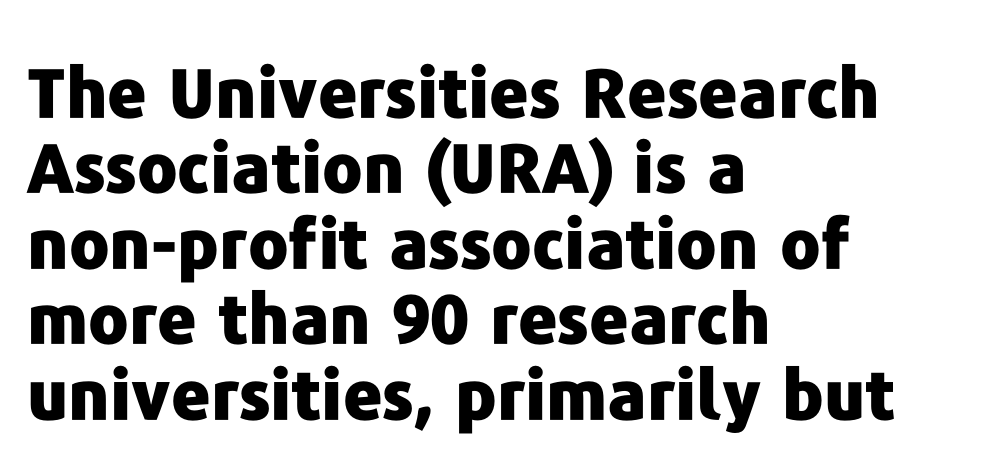
Q: Is the text bold? A: Yes.
Q: Is the text italic (slanted)? A: No, it is upright.
Q: Is the typeface a serif or a sans-serif typeface? A: Sans-serif.
Q: Is the text underlined? A: No.
Q: How is the paragraph aligned? A: Left-aligned.
Q: Is the spacing between letters normal or unusually wide? A: Normal.
Q: Is the spacing between lines tight, normal or loose? A: Tight.
Q: Width (condensed, normal, or wide)? A: Normal.
Q: Stroke contrast? A: Low.
Q: x-height? A: Medium.
Q: Monospaced? A: No.
